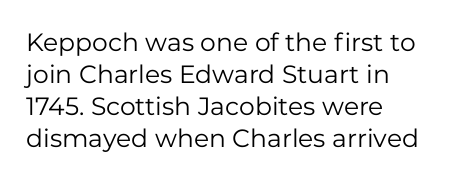
The image shows 25 px text type, upright; set normal line spacing (1.28x), normal letter spacing, not underlined.
